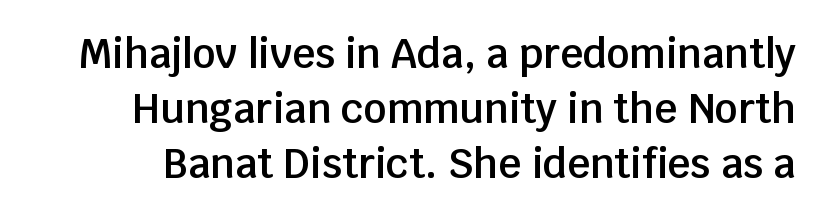
Q: Is the text bold? A: Semi-bold.
Q: Is the text italic (slanted)? A: No, it is upright.
Q: Is the typeface a serif or a sans-serif typeface? A: Sans-serif.
Q: Is the text underlined? A: No.
Q: Is the spacing between letters normal or unusually wide? A: Normal.
Q: Is the spacing between lines tight, normal or loose? A: Normal.
Q: Width (condensed, normal, or wide)? A: Normal.
Q: Stroke contrast? A: Low.
Q: x-height? A: Large.
Q: Monospaced? A: No.
